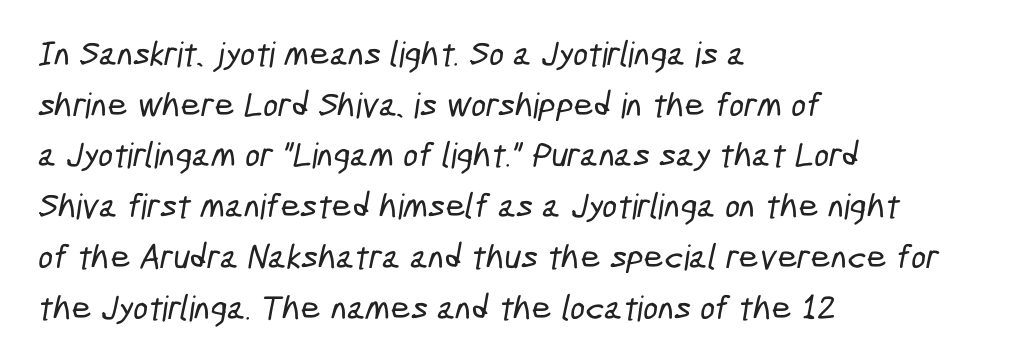
Q: Is the typeface a serif or a sans-serif typeface? A: Sans-serif.
Q: Is the text underlined? A: No.
Q: How is the paragraph aligned? A: Left-aligned.
Q: Is the spacing between letters normal or unusually wide? A: Normal.
Q: Is the spacing between lines tight, normal or loose? A: Normal.
Q: Width (condensed, normal, or wide)? A: Condensed.
Q: Stroke contrast? A: Low.
Q: x-height? A: Medium.
Q: Monospaced? A: No.
